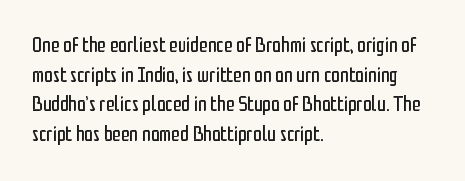
{"italic": "no", "bold": "no", "underline": "no", "align": "left", "line_spacing": "normal", "line_spacing_ratio": 1.35, "letter_spacing": "normal", "letter_spacing_em": 0.0, "glyph_px": 22}
